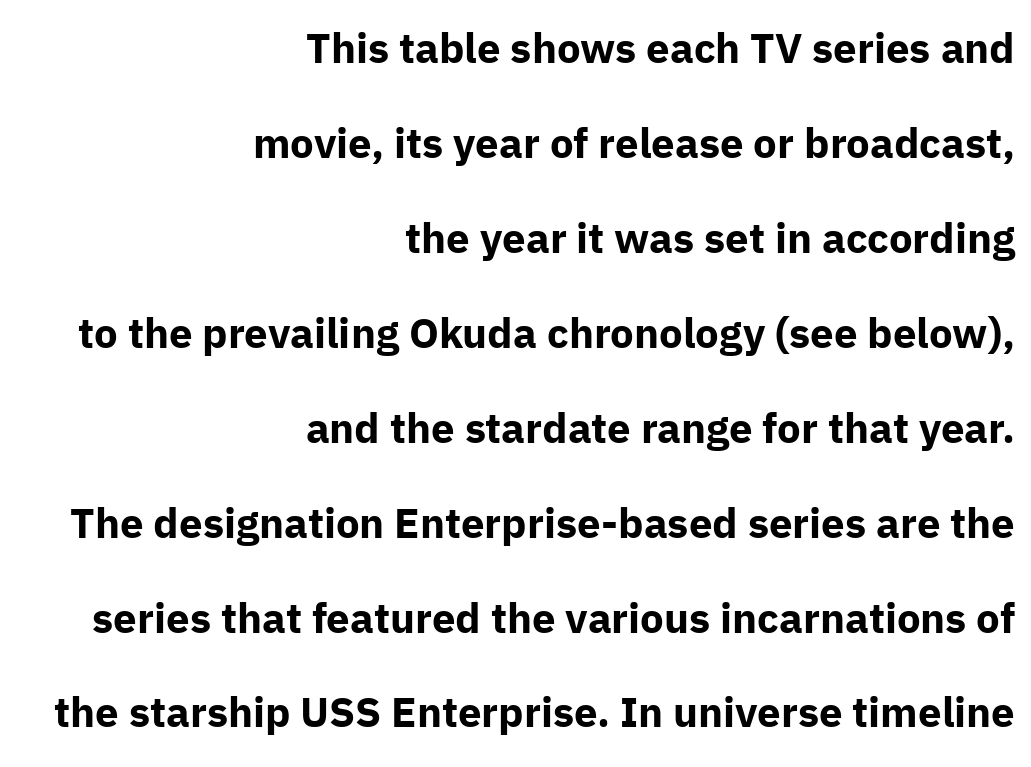
{"serif": "no", "italic": "no", "bold": "yes", "weight": "bold", "width": "normal", "stroke_contrast": "low", "x_height": "medium", "monospaced": "no", "underline": "no", "align": "right", "line_spacing": "loose", "line_spacing_ratio": 2.26, "letter_spacing": "normal", "letter_spacing_em": 0.0, "glyph_px": 42}
